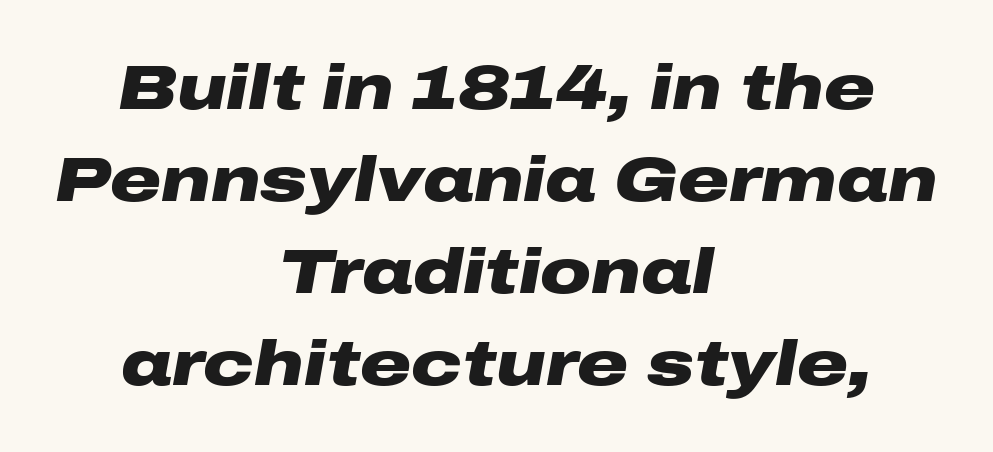
Q: Is the text bold? A: Yes.
Q: Is the text italic (slanted)? A: Yes, it leans right by about 10 degrees.
Q: Is the text underlined? A: No.
Q: How is the paragraph aligned? A: Centered.
Q: Is the spacing between letters normal or unusually wide? A: Normal.
Q: Is the spacing between lines tight, normal or loose? A: Normal.
Q: Width (condensed, normal, or wide)? A: Wide.
Q: Stroke contrast? A: Low.
Q: x-height? A: Medium.
Q: Monospaced? A: No.
